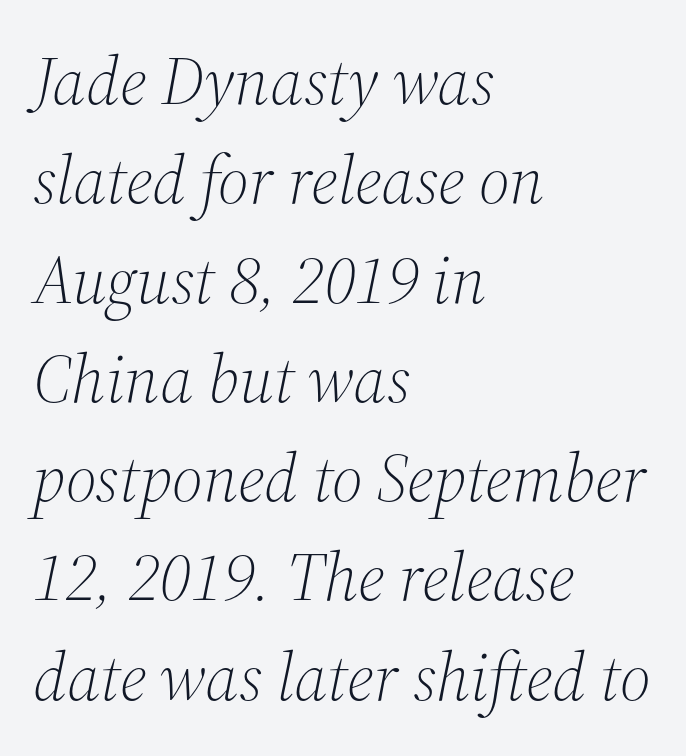
{"serif": "yes", "italic": "yes", "lean": "right", "slant_degrees": 12, "bold": "no", "weight": "light", "width": "normal", "stroke_contrast": "medium", "x_height": "medium", "monospaced": "no", "underline": "no", "align": "left", "line_spacing": "normal", "line_spacing_ratio": 1.46, "letter_spacing": "normal", "letter_spacing_em": 0.0, "glyph_px": 68}
